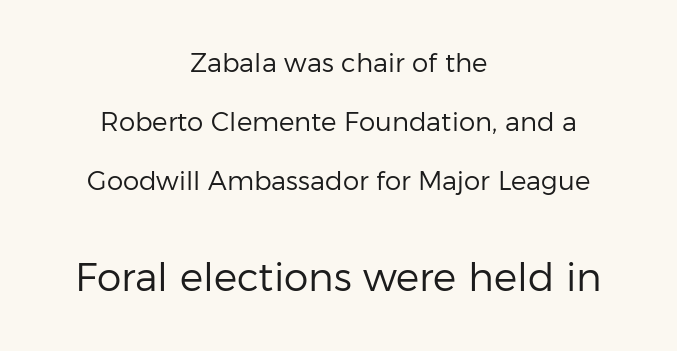
A sans-serif font was chosen for this passage. If you drew a line through each stem, it would be perfectly vertical. Vertical spacing — loose. Does extra space separate the letters? No, they use regular spacing. A quiet, ordinary-to-light weight characterises the typeface. Size hierarchy here favors the trailing block over the leading one.
